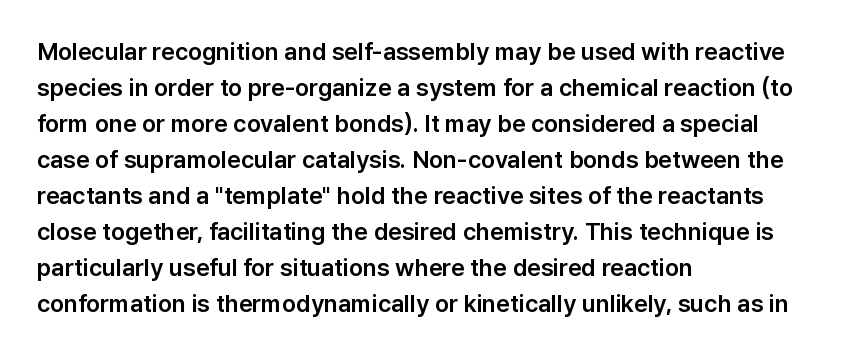
You can tell it's not italic because the verticals are truly vertical. Whoever set this chose a conventional vertical rhythm. The line texture is even and compact thanks to regular tracking. Each row of text sits above clean, open space.
